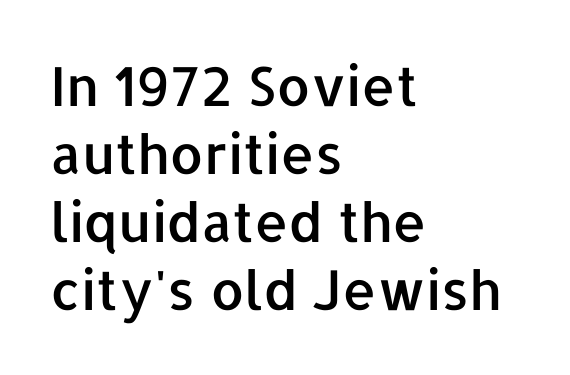
Q: Is the text italic (slanted)? A: No, it is upright.
Q: Is the typeface a serif or a sans-serif typeface? A: Sans-serif.
Q: Is the text underlined? A: No.
Q: How is the paragraph aligned? A: Left-aligned.
Q: Is the spacing between letters normal or unusually wide? A: Normal.
Q: Is the spacing between lines tight, normal or loose? A: Normal.
Q: Width (condensed, normal, or wide)? A: Normal.
Q: Stroke contrast? A: Low.
Q: x-height? A: Medium.
Q: Monospaced? A: No.
